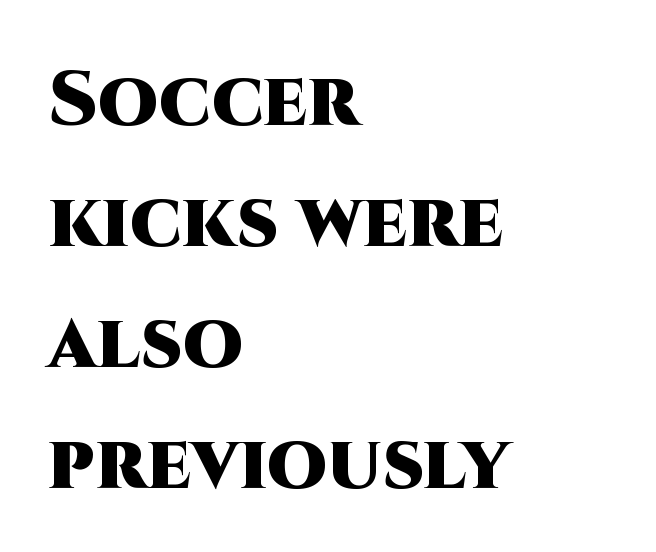
Q: Is the text bold? A: Yes.
Q: Is the text italic (slanted)? A: No, it is upright.
Q: Is the typeface a serif or a sans-serif typeface? A: Sans-serif.
Q: Is the text underlined? A: No.
Q: How is the paragraph aligned? A: Left-aligned.
Q: Is the spacing between letters normal or unusually wide? A: Normal.
Q: Is the spacing between lines tight, normal or loose? A: Normal.
Q: Width (condensed, normal, or wide)? A: Normal.
Q: Stroke contrast? A: High.
Q: x-height? A: Large.
Q: Monospaced? A: No.
